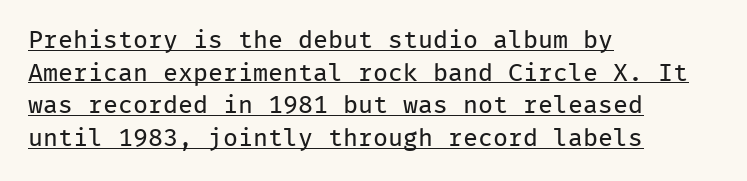
The image shows 25 px text type, upright; set left-aligned, normal line spacing (1.31x), normal letter spacing, underlined.
